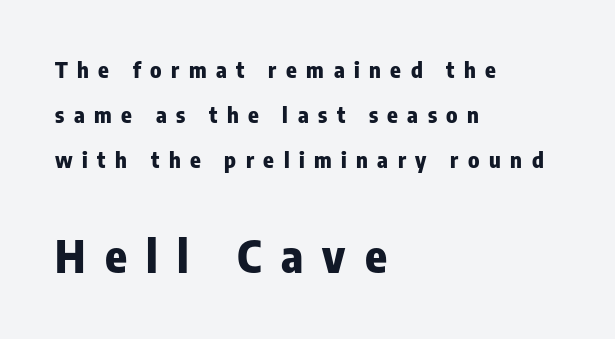
The image shows 45 px heavy, condensed sans-serif type, upright; set left-aligned, loose line spacing (2.05x), unusually wide letter spacing (+0.43 em), not underlined; the second (bottom) block is 2.05x larger; low stroke contrast and a medium x-height.
